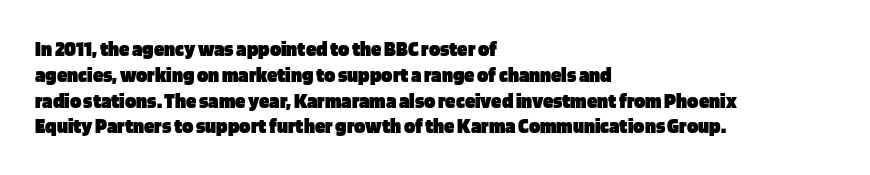
The letters stand upright; this is a roman face. Every row of glyphs begins at an identical x-position on the left. Between one letter and the next there's only the usual sliver of space. Caption: bold face, heavy strokes.
